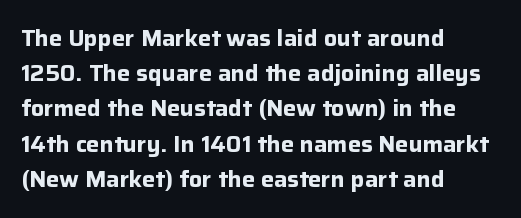
Q: Is the text bold? A: Yes.
Q: Is the text italic (slanted)? A: No, it is upright.
Q: Is the text underlined? A: No.
Q: How is the paragraph aligned? A: Left-aligned.
Q: Is the spacing between letters normal or unusually wide? A: Normal.
Q: Is the spacing between lines tight, normal or loose? A: Normal.
